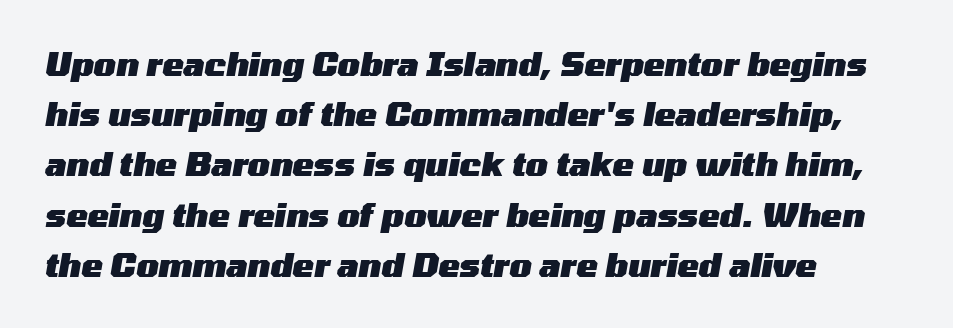
{"italic": "yes", "lean": "right", "slant_degrees": 10, "bold": "yes", "weight": "heavy", "width": "wide", "stroke_contrast": "medium", "x_height": "medium", "monospaced": "no", "underline": "no", "align": "left", "line_spacing": "normal", "line_spacing_ratio": 1.57, "letter_spacing": "normal", "letter_spacing_em": 0.0, "glyph_px": 32}
